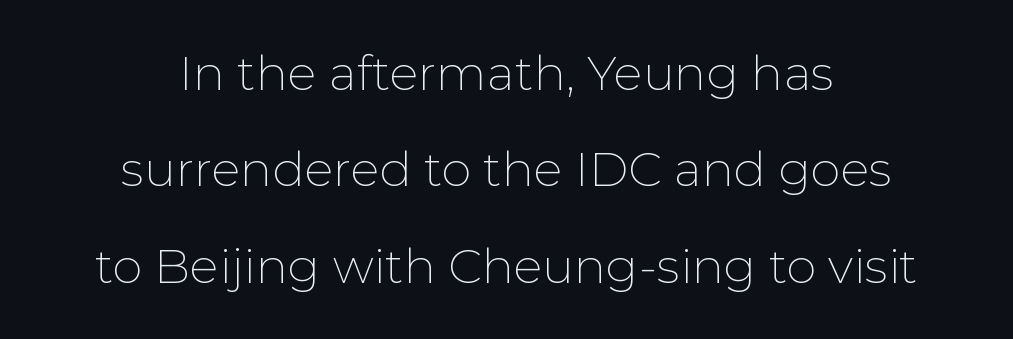
Q: Is the text bold? A: No.
Q: Is the text italic (slanted)? A: No, it is upright.
Q: Is the typeface a serif or a sans-serif typeface? A: Sans-serif.
Q: Is the text underlined? A: No.
Q: How is the paragraph aligned? A: Centered.
Q: Is the spacing between letters normal or unusually wide? A: Normal.
Q: Is the spacing between lines tight, normal or loose? A: Loose.
Q: Width (condensed, normal, or wide)? A: Normal.
Q: Stroke contrast? A: Low.
Q: x-height? A: Medium.
Q: Monospaced? A: No.
